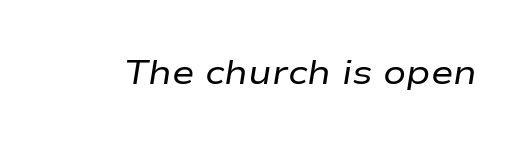
In terms of letterspacing, this is plain default setting. Anything drawn beneath the words? Only blank space. Stems here are at most as thick as an everyday book face. Do the characters align in a grid? No, the font is proportional. Does the lettering tilt? It does — this is italic.
